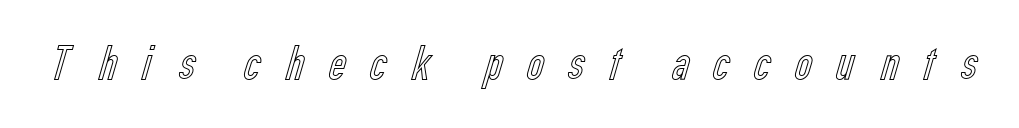
The rendering uses natural spacing where letterforms have individual widths. Between one letter and the next there's a generous, obvious gap. The string is rendered with underlining switched off.
